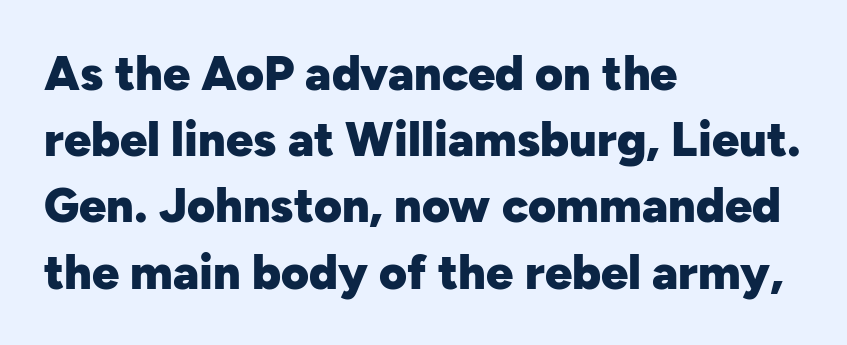
{"serif": "no", "italic": "no", "bold": "yes", "weight": "heavy", "width": "normal", "stroke_contrast": "low", "x_height": "medium", "monospaced": "no", "underline": "no", "align": "left", "line_spacing": "normal", "line_spacing_ratio": 1.38, "letter_spacing": "normal", "letter_spacing_em": 0.0, "glyph_px": 48}
